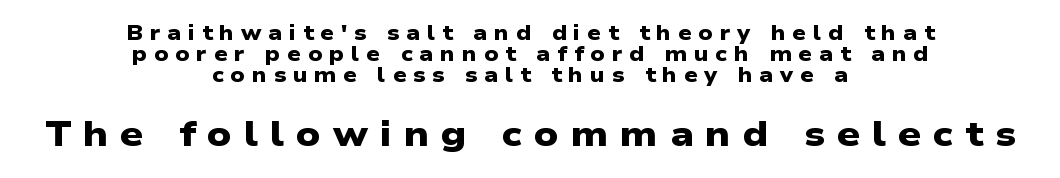
Q: Is the text bold? A: Yes.
Q: Is the typeface a serif or a sans-serif typeface? A: Sans-serif.
Q: Is the text underlined? A: No.
Q: How is the paragraph aligned? A: Centered.
Q: Is the spacing between letters normal or unusually wide? A: Unusually wide.
Q: Is the spacing between lines tight, normal or loose? A: Tight.
Q: Which block of text is set in a larger size, the first (top) or the second (bottom)? A: The second (bottom) one.
Q: Width (condensed, normal, or wide)? A: Wide.
Q: Stroke contrast? A: Low.
Q: x-height? A: Medium.
Q: Monospaced? A: No.
